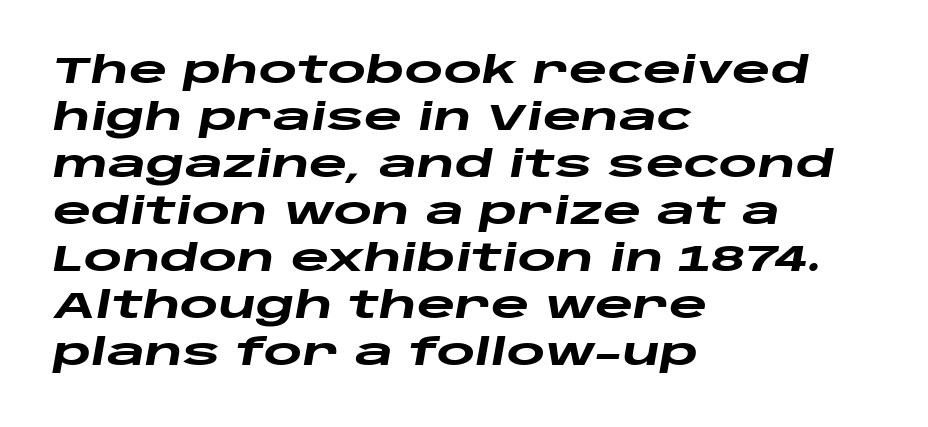
The image shows 37 px heavy, wide type, italic (leaning right); set left-aligned, normal line spacing (1.27x), normal letter spacing, not underlined; low stroke contrast and a large x-height.
